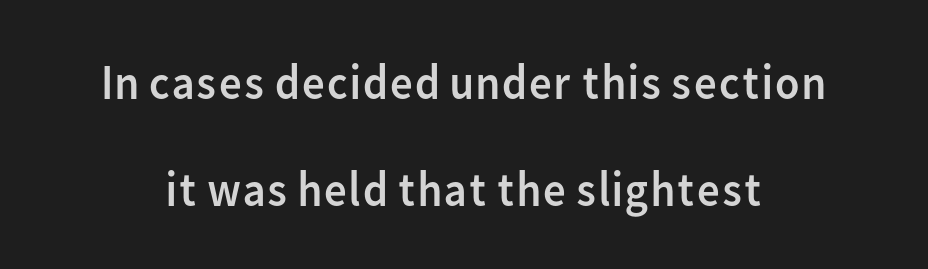
The letterforms sit shoulder to shoulder at normal distance. Varying glyph widths throughout — classic text-font behaviour. Line spacing here is loose. The lettering holds an erect, upright posture throughout. Underline: absent. On a weight scale, this lands at 450 or below.
